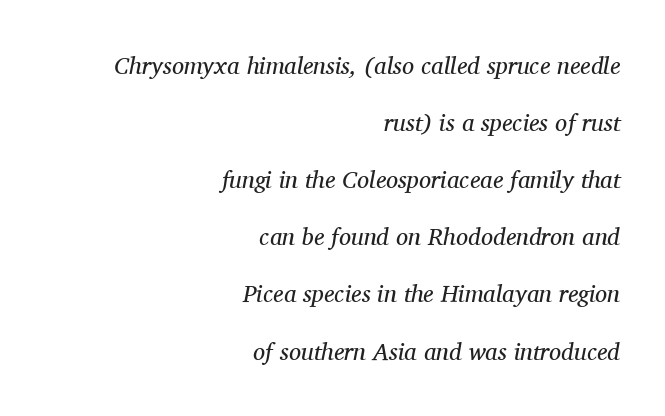
Q: Is the text bold? A: No.
Q: Is the text italic (slanted)? A: Yes, it leans right by about 11 degrees.
Q: Is the text underlined? A: No.
Q: How is the paragraph aligned? A: Right-aligned.
Q: Is the spacing between letters normal or unusually wide? A: Normal.
Q: Is the spacing between lines tight, normal or loose? A: Loose.
